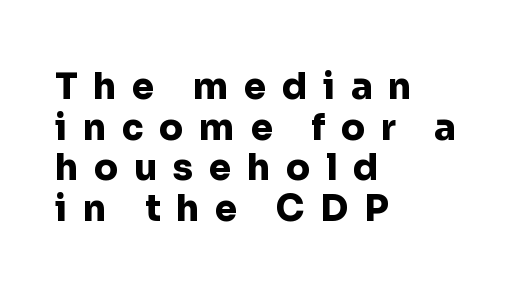
Q: Is the text bold? A: Yes.
Q: Is the text italic (slanted)? A: No, it is upright.
Q: Is the typeface a serif or a sans-serif typeface? A: Sans-serif.
Q: Is the text underlined? A: No.
Q: How is the paragraph aligned? A: Left-aligned.
Q: Is the spacing between letters normal or unusually wide? A: Unusually wide.
Q: Is the spacing between lines tight, normal or loose? A: Tight.
Q: Width (condensed, normal, or wide)? A: Normal.
Q: Stroke contrast? A: Low.
Q: x-height? A: Medium.
Q: Monospaced? A: No.
